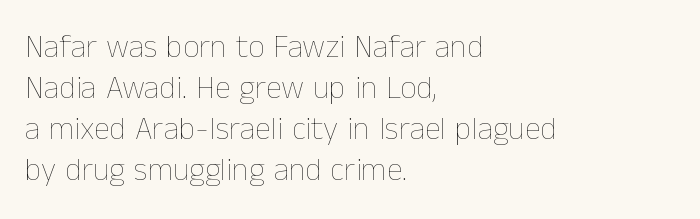
The typesetting does not lean heavy: it is not bold. No word sits above an underline. Is the letter spacing exaggerated? No — it looks like the ordinary default. Is this a fixed-width face? No — the glyphs have proportional, varying widths. Is there any slant? The stems are plumb. Alignment: flush left.
